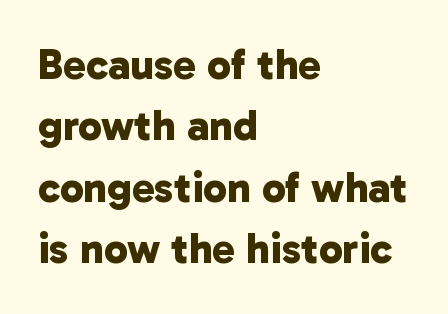
Q: Is the text bold? A: Yes.
Q: Is the typeface a serif or a sans-serif typeface? A: Sans-serif.
Q: Is the text underlined? A: No.
Q: How is the paragraph aligned? A: Left-aligned.
Q: Is the spacing between letters normal or unusually wide? A: Normal.
Q: Is the spacing between lines tight, normal or loose? A: Normal.
Q: Width (condensed, normal, or wide)? A: Normal.
Q: Stroke contrast? A: Low.
Q: x-height? A: Medium.
Q: Monospaced? A: No.
